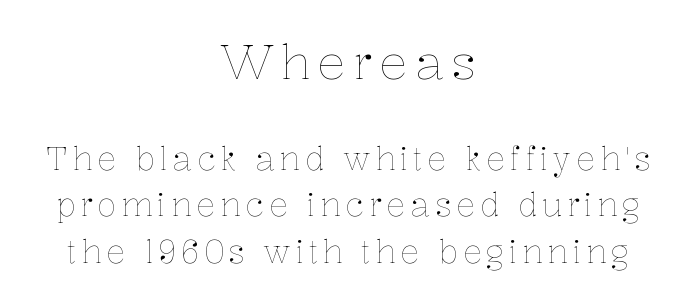
Bare-footed words on every line. You could not count columns in this text — the font is proportionally spaced. No extra ink here — the face is not bold. Larger block? The one above; the one below is distinctly smaller.
